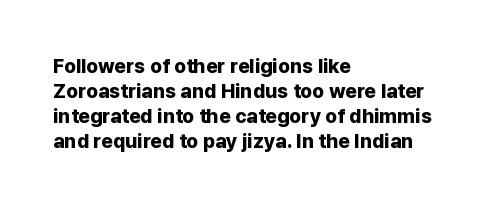
Q: Is the text bold? A: Yes.
Q: Is the text italic (slanted)? A: No, it is upright.
Q: Is the text underlined? A: No.
Q: How is the paragraph aligned? A: Left-aligned.
Q: Is the spacing between letters normal or unusually wide? A: Normal.
Q: Is the spacing between lines tight, normal or loose? A: Normal.
